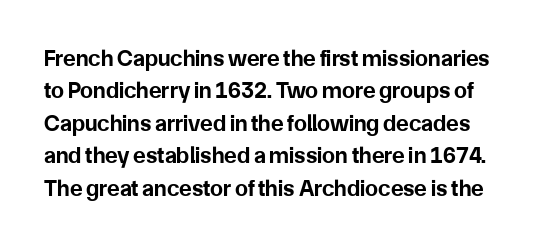
The image shows 23 px bold type, upright; set normal line spacing (1.41x), normal letter spacing, not underlined.
